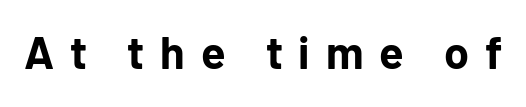
Plain, unruled lines of type. Observe the absence of serifs on each vertical stroke in this sample. The letters stand straight up with perfectly vertical stems. Here the designer chose a conventional face with non-uniform glyph widths. Summary of weight: heavy, a full bold. Glyph-to-glyph distance is far greater than everyday printed text.
